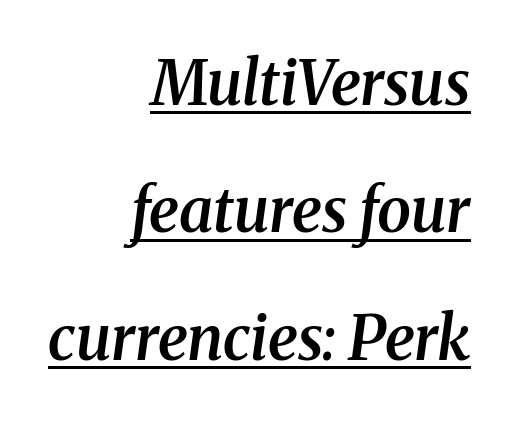
Q: Is the text bold? A: Semi-bold.
Q: Is the text italic (slanted)? A: Yes, it leans right by about 8 degrees.
Q: Is the typeface a serif or a sans-serif typeface? A: Serif.
Q: Is the text underlined? A: Yes.
Q: How is the paragraph aligned? A: Right-aligned.
Q: Is the spacing between letters normal or unusually wide? A: Normal.
Q: Is the spacing between lines tight, normal or loose? A: Loose.
Q: Width (condensed, normal, or wide)? A: Normal.
Q: Stroke contrast? A: Medium.
Q: x-height? A: Medium.
Q: Monospaced? A: No.
